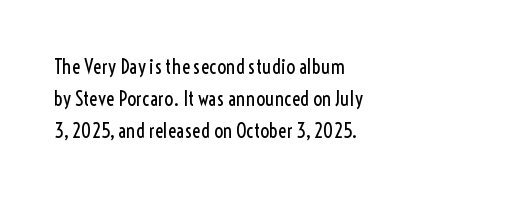
This is not heavy type; no bold has been used. Tracking here is standard; glyphs follow each other at the usual distance. Horizontal bands of white between lines are of average thickness. Underlining? Definitely not there. A student would call this left alignment; a typographer would say flush left, rag right.
